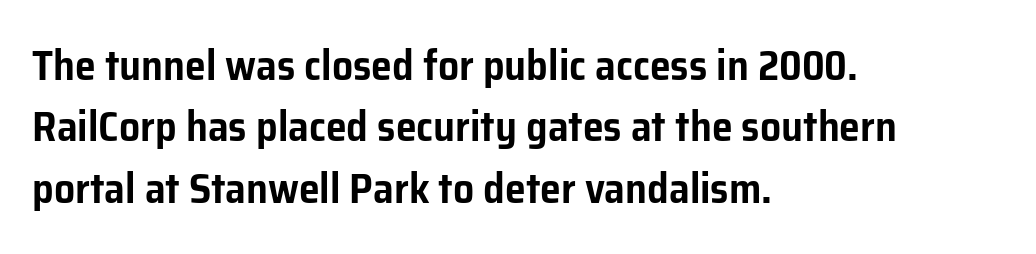
The specimen reads as upright at a glance. Classification — sans serif. Nothing unusual about the tracking: characters are spaced as the font intends. Each letter keeps its own natural width here, so spacing adapts to shape. Descender tails drop into unmarked territory.
